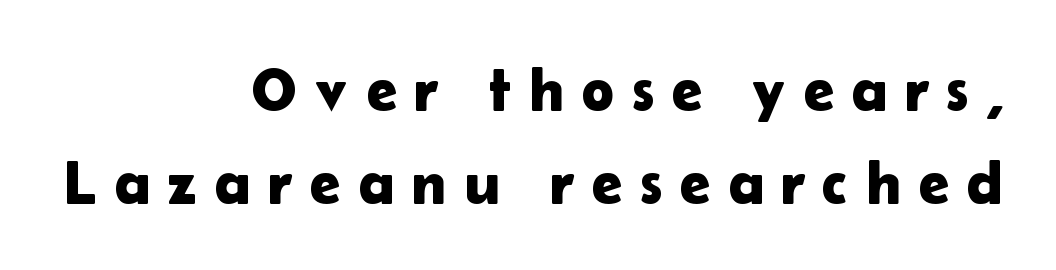
The image shows 62 px sans-serif type, upright; set right-aligned, normal line spacing (1.5x), unusually wide letter spacing (+0.28 em), not underlined; low stroke contrast and a medium x-height.
